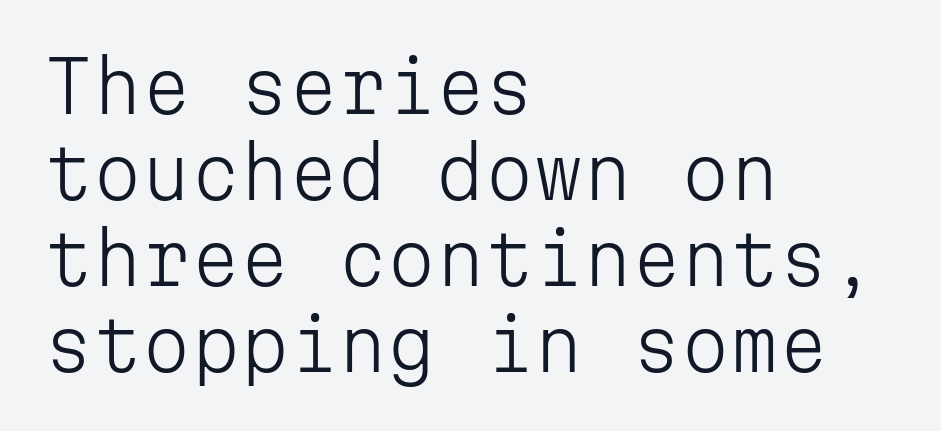
Every character here occupies the same horizontal width, giving the sample a typewriter-like rhythm. Horizontal alignment here is leftward, the default for most running prose. A typesetter would call this zero additional tracking. Descender tails drop into unmarked territory. The text was rendered using a sans face with plain stroke endings. This is the regular roman posture of the typeface.
